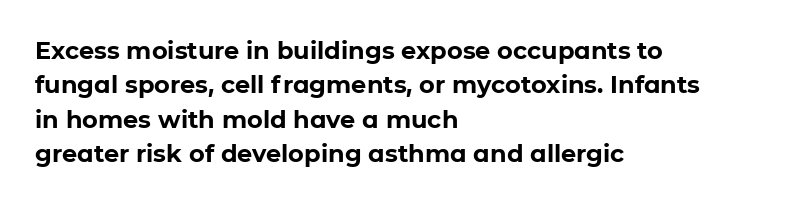
The passage shown is emphatically bold. The space directly below the letters is spotless. Italic? Not at all — the glyphs are vertical. The block of text has a typical density, with ordinary space between rows.
